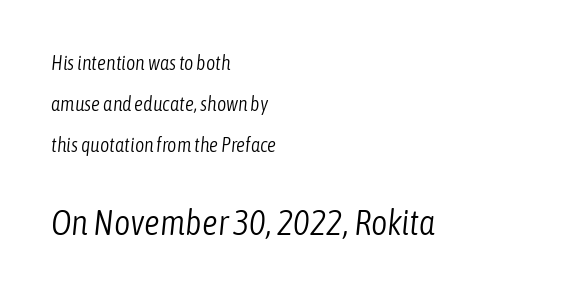
{"italic": "yes", "lean": "right", "slant_degrees": 6, "bold": "no", "weight": "light", "width": "condensed", "stroke_contrast": "low", "x_height": "medium", "monospaced": "no", "underline": "no", "align": "left", "line_spacing": "loose", "line_spacing_ratio": 2.05, "letter_spacing": "normal", "letter_spacing_em": 0.0, "larger_block": "second", "size_ratio": 1.75, "glyph_px": 35}
